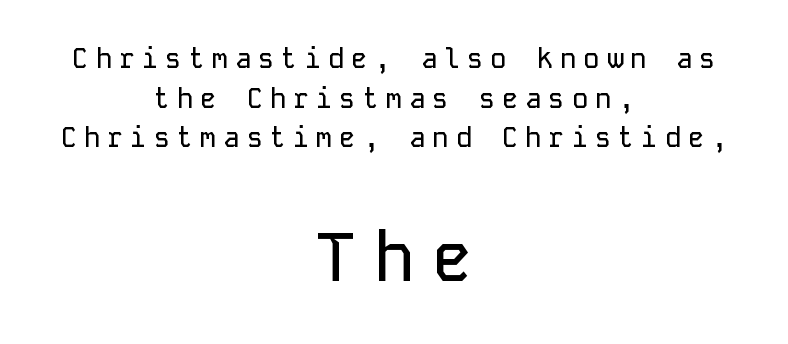
Q: Is the text italic (slanted)? A: No, it is upright.
Q: Is the typeface a serif or a sans-serif typeface? A: Sans-serif.
Q: Is the text underlined? A: No.
Q: How is the paragraph aligned? A: Centered.
Q: Is the spacing between letters normal or unusually wide? A: Unusually wide.
Q: Is the spacing between lines tight, normal or loose? A: Normal.
Q: Which block of text is set in a larger size, the first (top) or the second (bottom)? A: The second (bottom) one.
Q: Width (condensed, normal, or wide)? A: Normal.
Q: Stroke contrast? A: Low.
Q: x-height? A: Medium.
Q: Monospaced? A: Yes.
